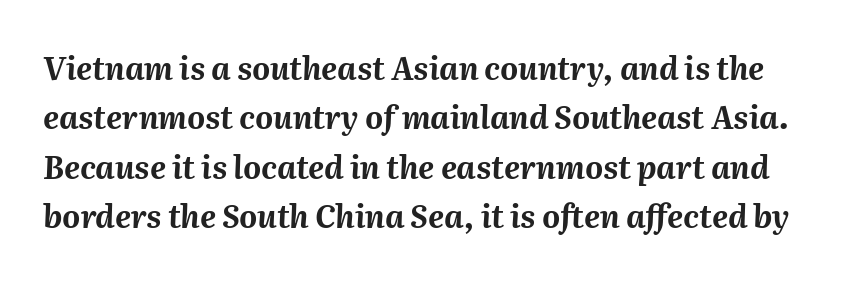
The image shows 31 px bold type, italic (leaning right); set normal line spacing (1.59x), normal letter spacing, not underlined; medium stroke contrast and a medium x-height.
